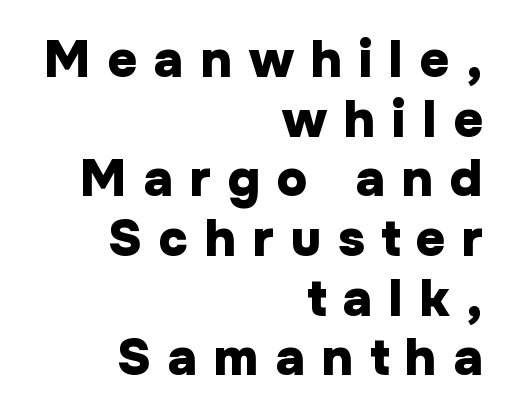
Short note: letters widely spaced. The zone under the glyphs is completely vacant. Style check: upright. This sample is right-justified, so line beginnings fall wherever the words allow.
